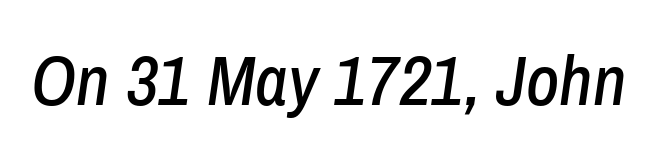
The image shows 71 px condensed type, italic (leaning right); set normal letter spacing, not underlined; low stroke contrast and a medium x-height.
